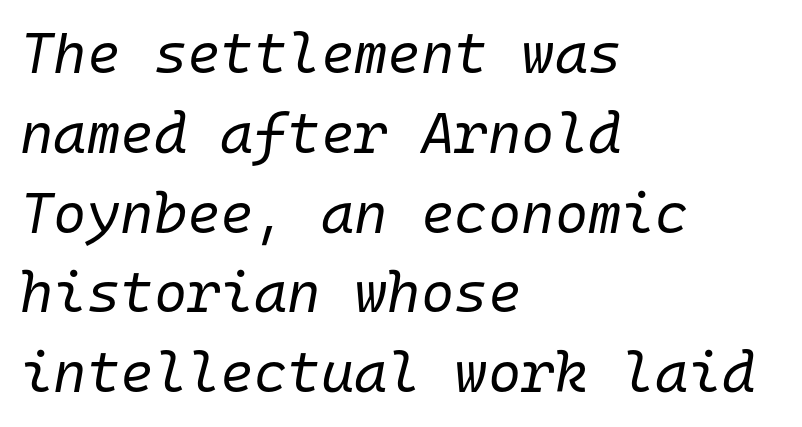
The paragraph shown leans on its left margin. If you drew a line through each stem, it would be angled. Counters stay open thanks to moderate or lighter strokes. Line spacing here is normal. Unmarked baselines from the first word to the last. A typesetter would call this monospace, since all characters share one set width.
